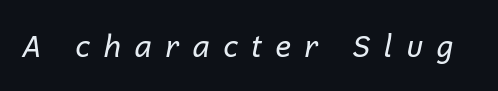
{"italic": "yes", "lean": "right", "slant_degrees": 12, "bold": "no", "weight": "regular", "width": "normal", "stroke_contrast": "low", "x_height": "medium", "monospaced": "no", "underline": "no", "letter_spacing": "wide", "letter_spacing_em": 0.41, "glyph_px": 30}
